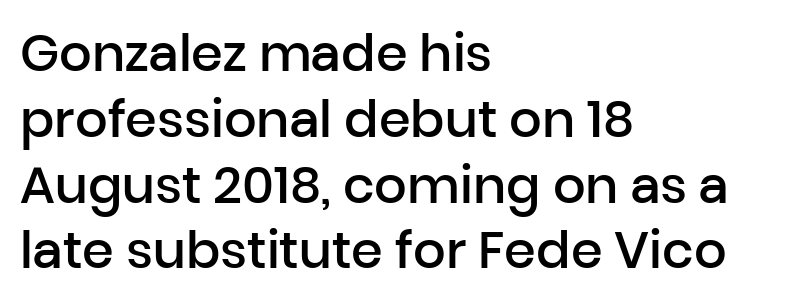
Q: Is the text bold? A: Semi-bold.
Q: Is the text italic (slanted)? A: No, it is upright.
Q: Is the typeface a serif or a sans-serif typeface? A: Sans-serif.
Q: Is the text underlined? A: No.
Q: How is the paragraph aligned? A: Left-aligned.
Q: Is the spacing between letters normal or unusually wide? A: Normal.
Q: Is the spacing between lines tight, normal or loose? A: Normal.
Q: Width (condensed, normal, or wide)? A: Normal.
Q: Stroke contrast? A: Low.
Q: x-height? A: Medium.
Q: Monospaced? A: No.
